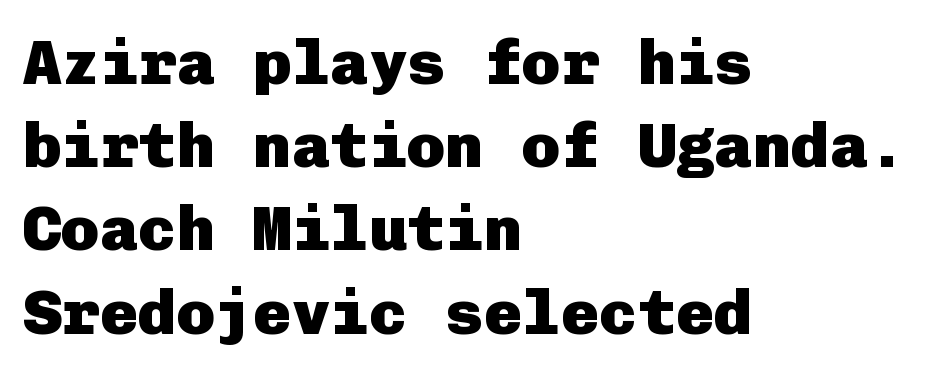
The image shows 64 px heavy sans-serif type, upright; set left-aligned, normal line spacing (1.3x), normal letter spacing, not underlined; low stroke contrast and a medium x-height.
